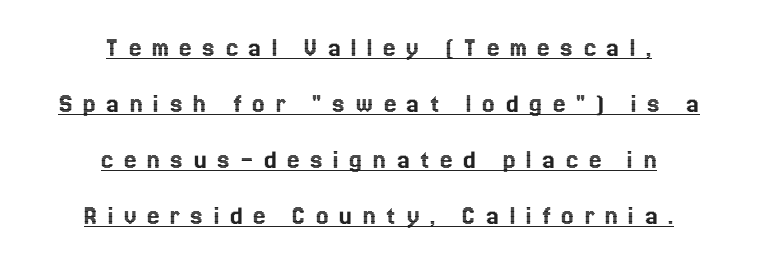
The letters advance in unequal steps, a hallmark of proportional type. Check the space under the baseline: a stroke is drawn there. Does the copy run flush right? No — it is centered line by line. Baseline-to-baseline distance is far greater than the letter height. Caption: expanded tracking, letters set apart. The letters stand upright; this is a roman face.
